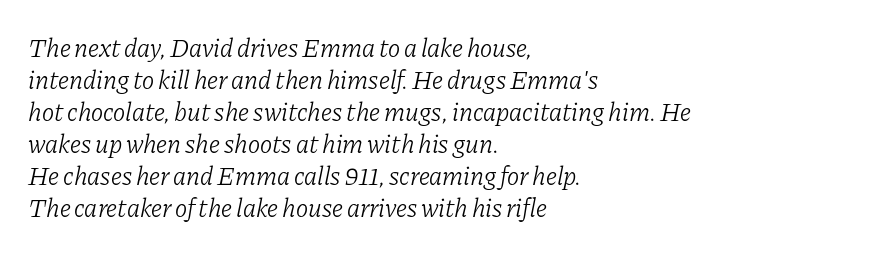
Q: Is the text bold? A: No.
Q: Is the text italic (slanted)? A: Yes, it leans right by about 11 degrees.
Q: Is the text underlined? A: No.
Q: How is the paragraph aligned? A: Left-aligned.
Q: Is the spacing between letters normal or unusually wide? A: Normal.
